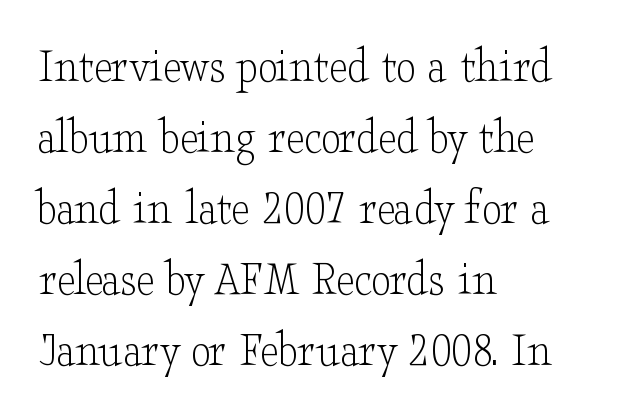
Q: Is the text bold? A: No.
Q: Is the text italic (slanted)? A: No, it is upright.
Q: Is the typeface a serif or a sans-serif typeface? A: Serif.
Q: Is the text underlined? A: No.
Q: How is the paragraph aligned? A: Left-aligned.
Q: Is the spacing between letters normal or unusually wide? A: Normal.
Q: Is the spacing between lines tight, normal or loose? A: Normal.
Q: Width (condensed, normal, or wide)? A: Wide.
Q: Stroke contrast? A: Low.
Q: x-height? A: Small.
Q: Monospaced? A: No.
